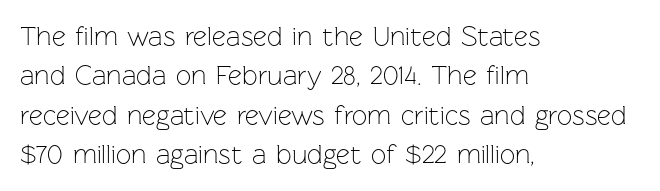
Quick note: not italic, upright. Is the stroke heavy? The answer is a plain regular-or-lighter. The setting favours the left margin, as ordinary paragraphs usually do. Has an underline been added? It has not. Tracking here is standard; glyphs follow each other at the usual distance. Line spacing here is normal.
